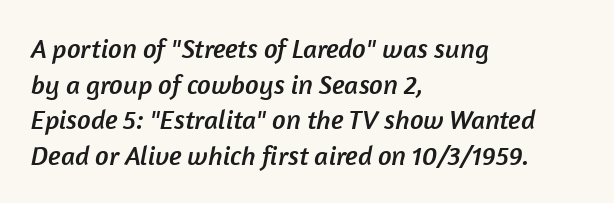
Short note: letters normally spaced. If you drew a ruler down the left edge, every line would touch it. The area under the type is left untouched. Reading down the column, the eye jumps a familiar distance to each next line.
